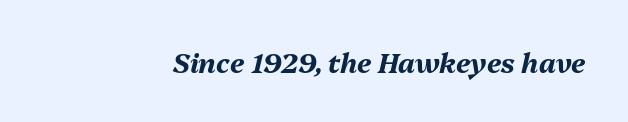
The passage shown has conventional tracking throughout. Honestly, there is no underline to notice here at all. When letters slant like this, we call the style italic. Heavy-handed strokes throughout: this text is bold.
